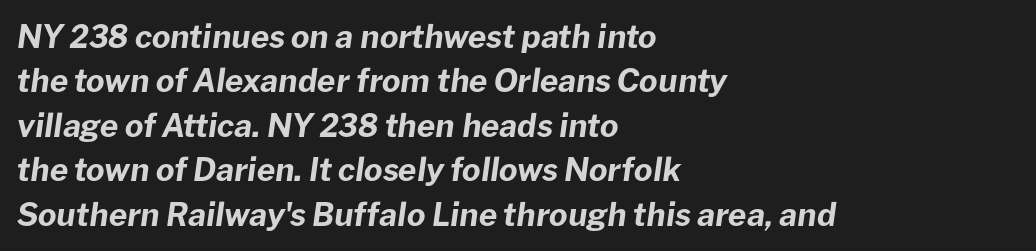
The horizontal fit of the characters is conventional and even. Notice how descenders clear the ascenders below comfortably — that's standard leading. Alignment: flush left. In terms of weight, the rendering is a true, heavy bold. The whole block is typeset with a tilt.
